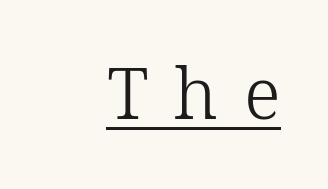
{"serif": "yes", "italic": "no", "bold": "no", "weight": "light", "width": "normal", "stroke_contrast": "low", "x_height": "medium", "monospaced": "no", "underline": "yes", "align": "right", "letter_spacing": "wide", "letter_spacing_em": 0.36, "glyph_px": 71}
